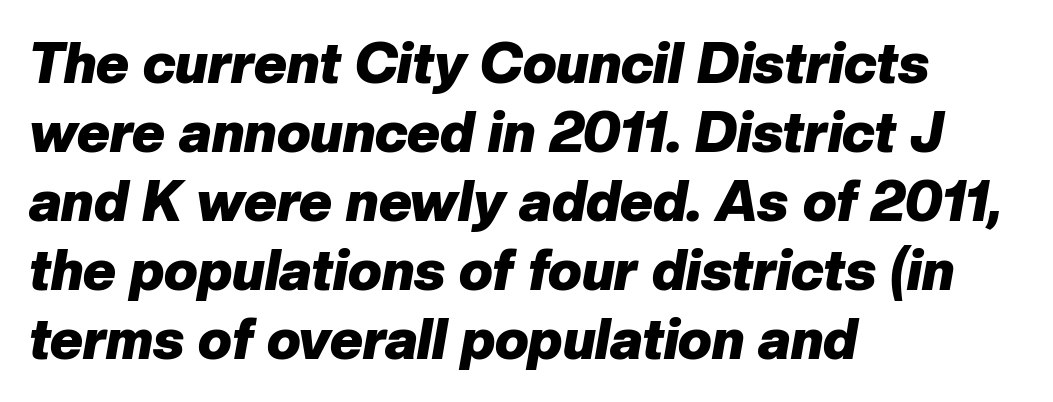
Q: Is the text bold? A: Yes.
Q: Is the text italic (slanted)? A: Yes, it leans right by about 10 degrees.
Q: Is the text underlined? A: No.
Q: How is the paragraph aligned? A: Left-aligned.
Q: Is the spacing between letters normal or unusually wide? A: Normal.
Q: Width (condensed, normal, or wide)? A: Normal.
Q: Stroke contrast? A: Low.
Q: x-height? A: Medium.
Q: Monospaced? A: No.
